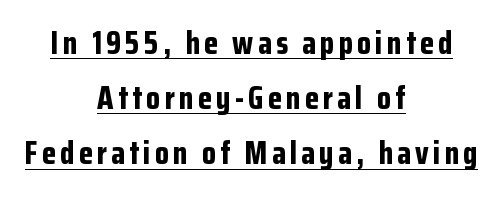
{"serif": "no", "italic": "no", "bold": "yes", "weight": "bold", "width": "condensed", "stroke_contrast": "low", "x_height": "medium", "monospaced": "no", "underline": "yes", "align": "center", "line_spacing_ratio": 1.72, "glyph_px": 32}
